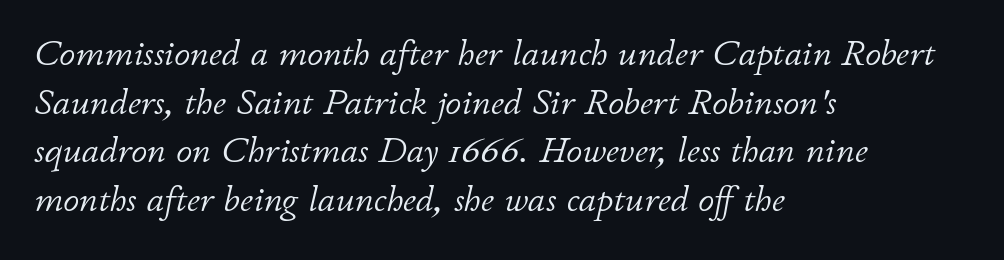
{"italic": "yes", "lean": "right", "slant_degrees": 11, "bold": "no", "weight": "light", "width": "normal", "stroke_contrast": "low", "x_height": "small", "monospaced": "no", "underline": "no", "align": "left", "line_spacing": "normal", "line_spacing_ratio": 1.35, "letter_spacing": "normal", "letter_spacing_em": 0.0, "glyph_px": 36}
